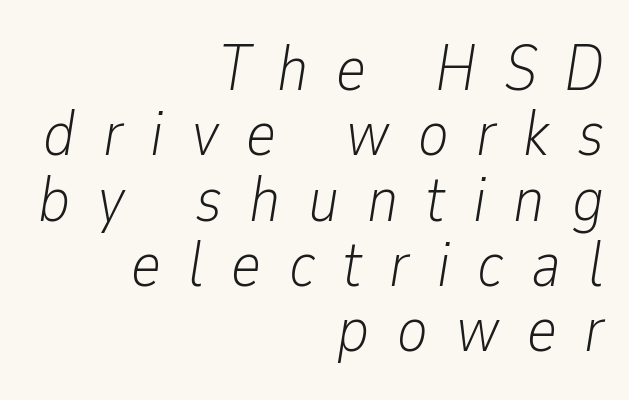
Q: Is the text bold? A: No.
Q: Is the text italic (slanted)? A: Yes, it leans right by about 9 degrees.
Q: Is the text underlined? A: No.
Q: How is the paragraph aligned? A: Right-aligned.
Q: Is the spacing between letters normal or unusually wide? A: Unusually wide.
Q: Is the spacing between lines tight, normal or loose? A: Tight.
Q: Width (condensed, normal, or wide)? A: Condensed.
Q: Stroke contrast? A: Low.
Q: x-height? A: Medium.
Q: Monospaced? A: No.
